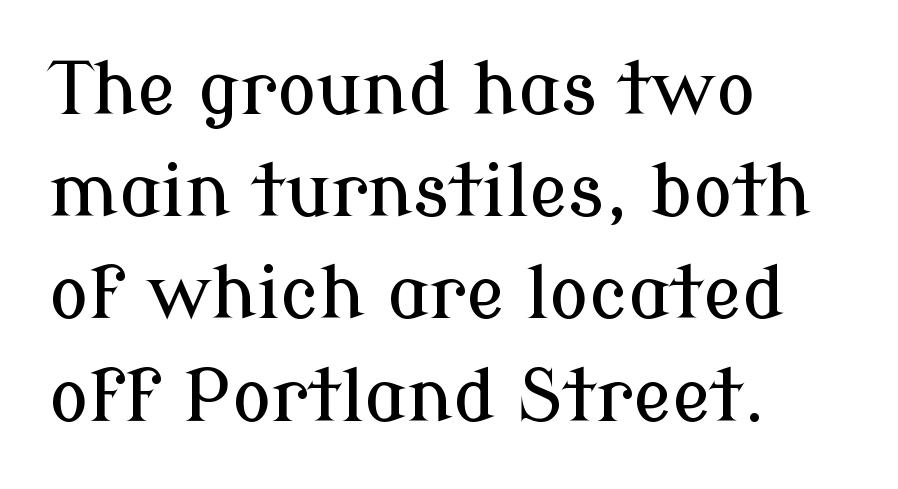
Q: Is the text italic (slanted)? A: No, it is upright.
Q: Is the typeface a serif or a sans-serif typeface? A: Serif.
Q: Is the text underlined? A: No.
Q: How is the paragraph aligned? A: Left-aligned.
Q: Is the spacing between letters normal or unusually wide? A: Normal.
Q: Is the spacing between lines tight, normal or loose? A: Normal.
Q: Width (condensed, normal, or wide)? A: Normal.
Q: Stroke contrast? A: Low.
Q: x-height? A: Medium.
Q: Monospaced? A: No.
